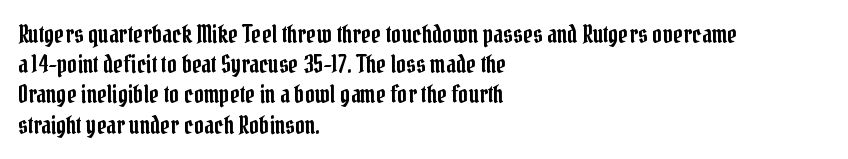
Q: Is the text italic (slanted)? A: No, it is upright.
Q: Is the text underlined? A: No.
Q: How is the paragraph aligned? A: Left-aligned.
Q: Is the spacing between letters normal or unusually wide? A: Normal.
Q: Is the spacing between lines tight, normal or loose? A: Normal.
